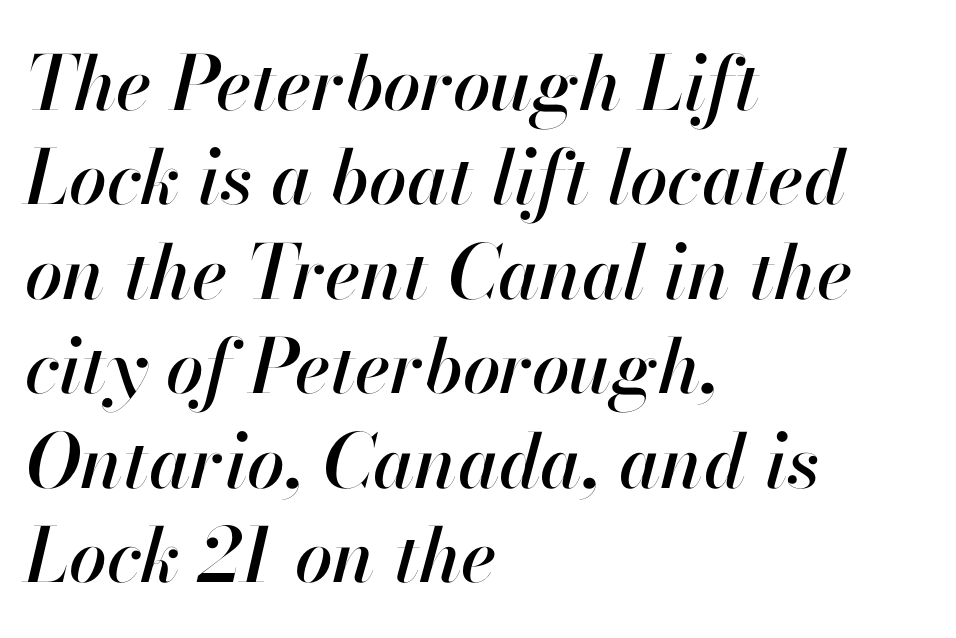
{"italic": "yes", "lean": "right", "slant_degrees": 13, "width": "normal", "stroke_contrast": "high", "x_height": "small", "monospaced": "no", "underline": "no", "align": "left", "line_spacing": "normal", "line_spacing_ratio": 1.26, "letter_spacing": "normal", "letter_spacing_em": 0.0, "glyph_px": 75}
